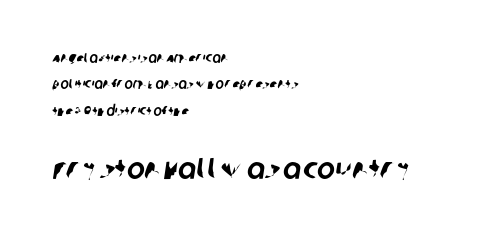
{"serif": "no", "width": "normal", "stroke_contrast": "low", "x_height": "large", "monospaced": "no", "underline": "no", "align": "left", "line_spacing_ratio": 1.89, "letter_spacing": "normal", "letter_spacing_em": 0.0, "larger_block": "second", "size_ratio": 2.14, "glyph_px": 30}
